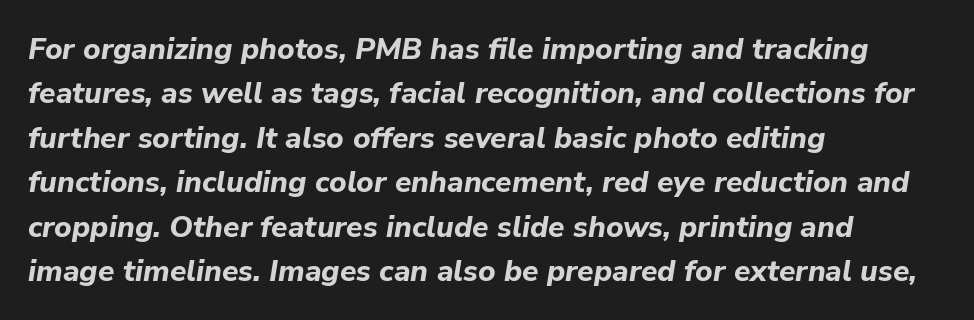
The image shows 30 px bold type, italic (leaning right); set left-aligned, normal line spacing (1.48x), normal letter spacing, not underlined; low stroke contrast and a medium x-height.
